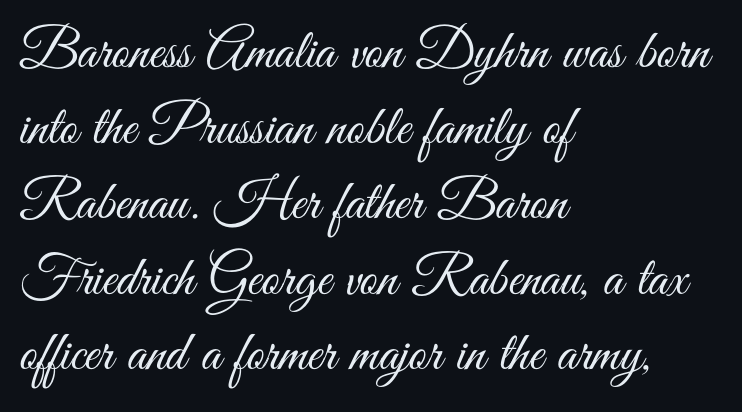
{"serif": "no", "bold": "no", "weight": "light", "width": "condensed", "stroke_contrast": "medium", "x_height": "small", "monospaced": "no", "underline": "no", "align": "left", "line_spacing": "normal", "line_spacing_ratio": 1.35, "letter_spacing": "normal", "letter_spacing_em": 0.0, "glyph_px": 56}
